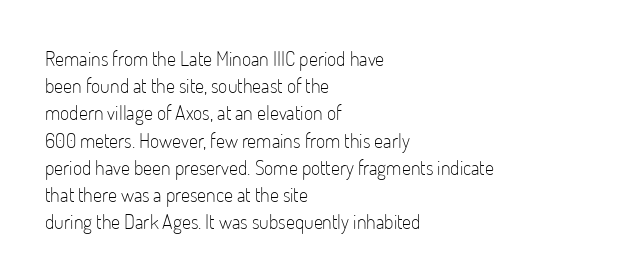
The text block is weighted toward the left margin, trailing off unevenly rightward. Summary of vertical rhythm: regular, with standard interline spacing. Spacing between characters is what you'd get straight out of the box. The letterforms sit at book weight or below.
